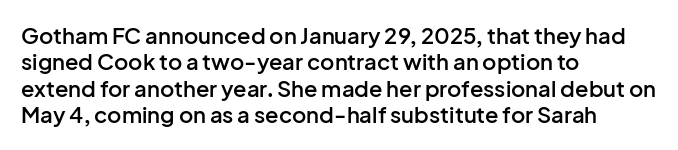
{"italic": "no", "bold": "semi", "underline": "no", "align": "left", "line_spacing_ratio": 1.2, "letter_spacing": "normal", "letter_spacing_em": 0.0, "glyph_px": 22}
